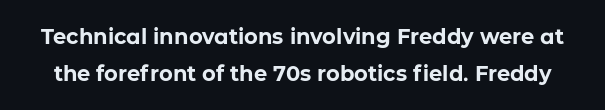
The image shows 21 px bold type, upright; set line spacing 1.76x, normal letter spacing, not underlined.
